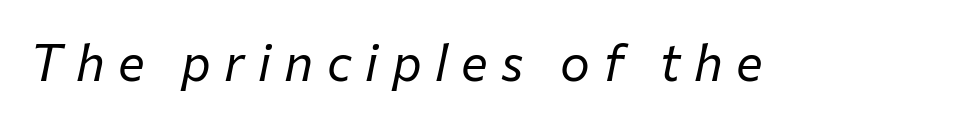
The image shows 50 px regular-weight type, italic (leaning right); set unusually wide letter spacing (+0.27 em), not underlined; low stroke contrast and a medium x-height.
